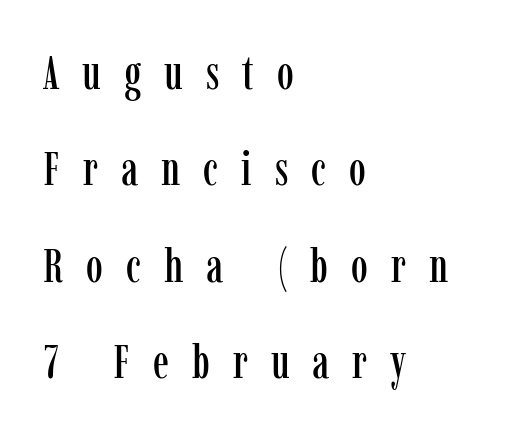
The image shows 48 px condensed serif type, upright; set left-aligned, loose line spacing (2.01x), unusually wide letter spacing (+0.48 em), not underlined; low stroke contrast and a medium x-height.
